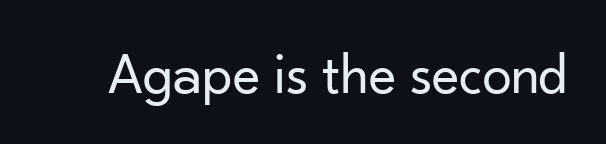
{"serif": "no", "italic": "no", "bold": "no", "weight": "regular", "width": "normal", "stroke_contrast": "low", "x_height": "small", "monospaced": "no", "underline": "no", "letter_spacing": "normal", "letter_spacing_em": 0.0, "glyph_px": 59}
